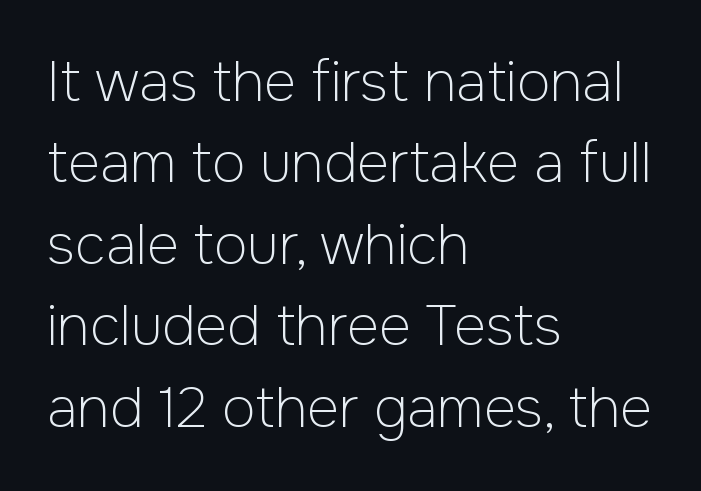
{"serif": "no", "italic": "no", "bold": "no", "weight": "light", "width": "normal", "stroke_contrast": "low", "x_height": "medium", "monospaced": "no", "underline": "no", "align": "left", "line_spacing": "normal", "line_spacing_ratio": 1.48, "letter_spacing": "normal", "letter_spacing_em": 0.0, "glyph_px": 55}
